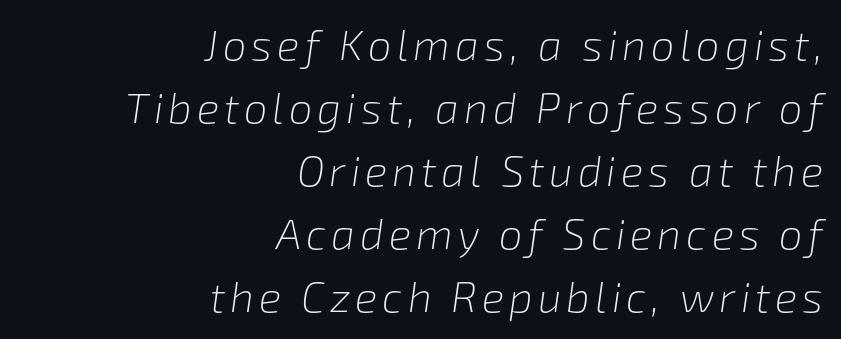
The image shows 42 px light type, italic (leaning right); set right-aligned, normal line spacing (1.5x), not underlined; low stroke contrast and a medium x-height.
